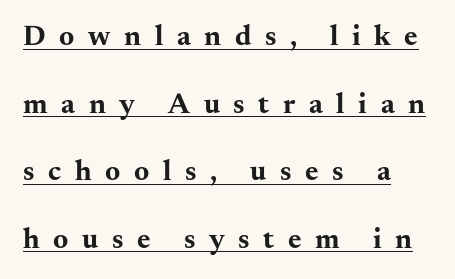
{"serif": "yes", "italic": "no", "bold": "yes", "weight": "bold", "width": "wide", "stroke_contrast": "medium", "x_height": "small", "monospaced": "no", "underline": "yes", "align": "left", "line_spacing": "loose", "line_spacing_ratio": 2.33, "letter_spacing": "wide", "letter_spacing_em": 0.47, "glyph_px": 29}
